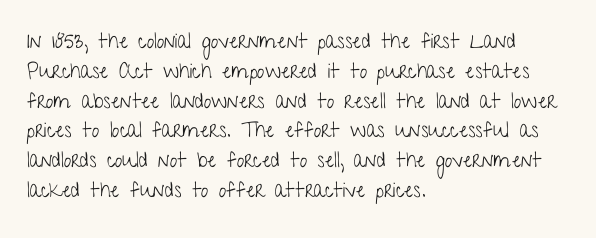
Quick note: interline space is typical. Nothing unusual about the tracking: characters are spaced as the font intends. Unmarked baselines from the first word to the last. No italicization has been applied; the sample stays upright.
